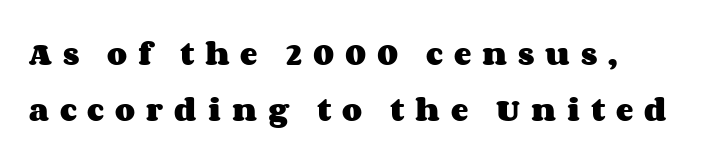
Anything drawn beneath the words? Only blank space. Weight: bold. The lines are quadded left. The gaps between neighbouring characters are conspicuously large. The lettering stays uniformly vertical, giving the passage a roman look.
